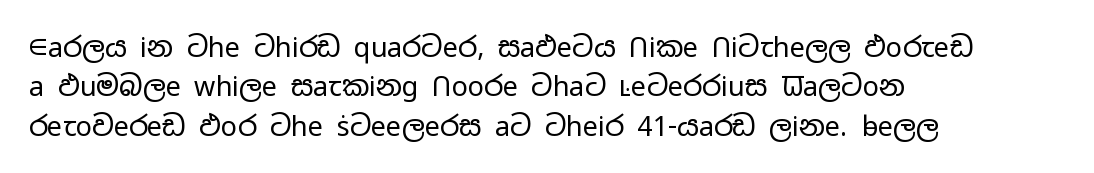
Quick note: not italic, upright. Is the stroke heavy? The answer is a plain regular-or-lighter. The setting favours the left margin, as ordinary paragraphs usually do. Has an underline been added? It has not. Tracking here is standard; glyphs follow each other at the usual distance. Line spacing here is normal.
